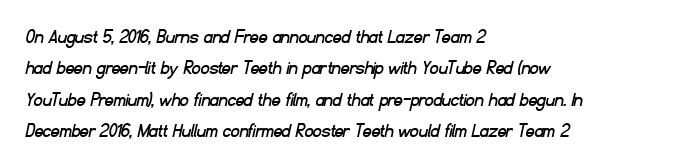
Q: Is the text underlined? A: No.
Q: How is the paragraph aligned? A: Left-aligned.
Q: Is the spacing between letters normal or unusually wide? A: Normal.
Q: Is the spacing between lines tight, normal or loose? A: Normal.
